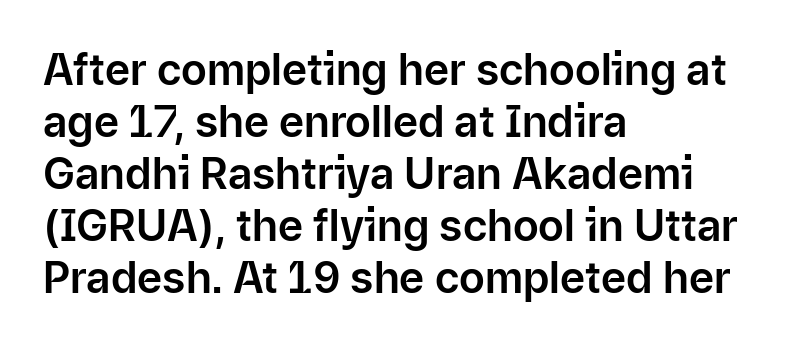
{"serif": "no", "italic": "no", "width": "normal", "stroke_contrast": "low", "x_height": "medium", "monospaced": "no", "underline": "no", "align": "left", "line_spacing_ratio": 1.21, "letter_spacing": "normal", "letter_spacing_em": 0.0, "glyph_px": 43}
